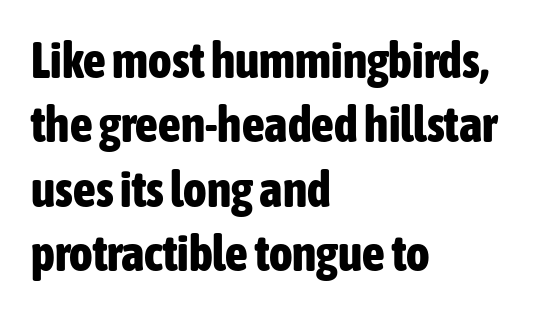
Words appear dense and cohesive because spacing is normal. Baseline-to-baseline distance is the conventional proportion of letter height. Letters rest on an invisible, unmarked baseline. Horizontally, the lines are justified to the leading edge only. Each glyph is drawn with heavy, bold strokes. Italic? Not at all — the glyphs are vertical.
